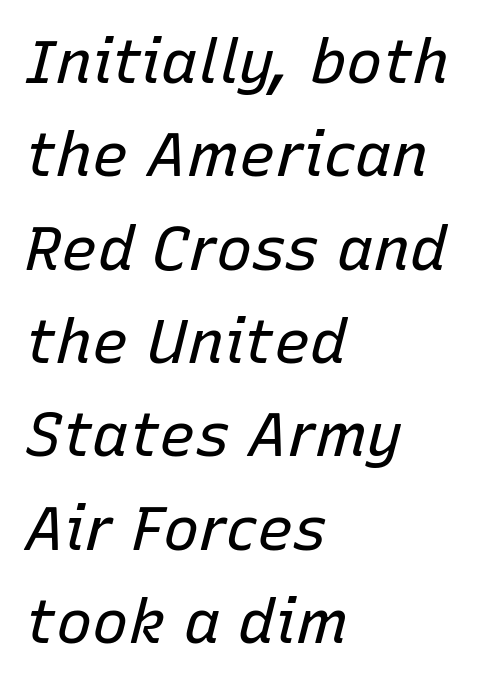
Q: Is the text bold? A: No.
Q: Is the text italic (slanted)? A: Yes, it leans right by about 15 degrees.
Q: Is the text underlined? A: No.
Q: How is the paragraph aligned? A: Left-aligned.
Q: Is the spacing between letters normal or unusually wide? A: Normal.
Q: Is the spacing between lines tight, normal or loose? A: Normal.
Q: Width (condensed, normal, or wide)? A: Normal.
Q: Stroke contrast? A: Low.
Q: x-height? A: Medium.
Q: Monospaced? A: No.
